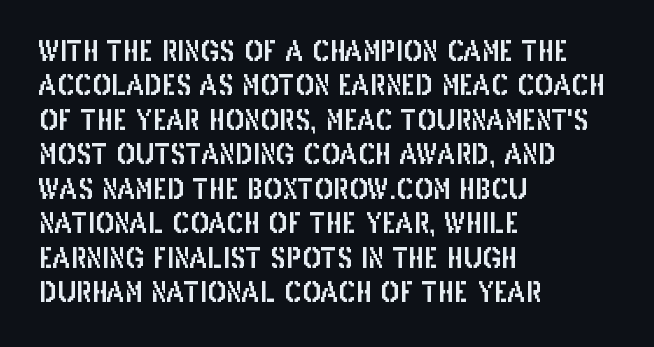
Q: Is the text italic (slanted)? A: No, it is upright.
Q: Is the typeface a serif or a sans-serif typeface? A: Sans-serif.
Q: Is the text underlined? A: No.
Q: How is the paragraph aligned? A: Left-aligned.
Q: Is the spacing between letters normal or unusually wide? A: Normal.
Q: Width (condensed, normal, or wide)? A: Condensed.
Q: Stroke contrast? A: Low.
Q: x-height? A: Large.
Q: Monospaced? A: No.
